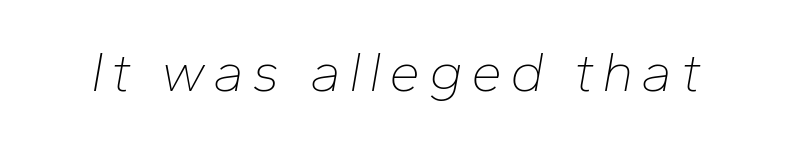
{"italic": "yes", "lean": "right", "slant_degrees": 10, "bold": "no", "weight": "thin", "width": "normal", "stroke_contrast": "low", "x_height": "medium", "monospaced": "no", "underline": "no", "glyph_px": 56}
